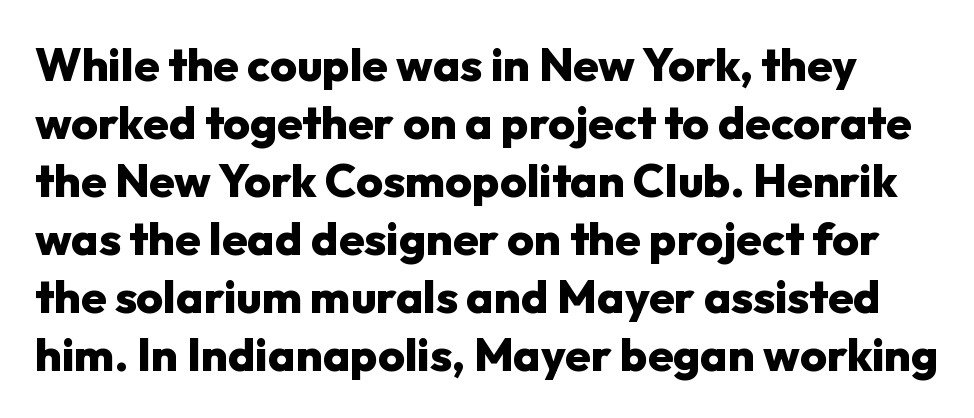
{"serif": "no", "italic": "no", "bold": "yes", "weight": "heavy", "width": "normal", "stroke_contrast": "low", "x_height": "medium", "monospaced": "no", "underline": "no", "line_spacing": "normal", "line_spacing_ratio": 1.26, "letter_spacing": "normal", "letter_spacing_em": 0.0, "glyph_px": 46}
